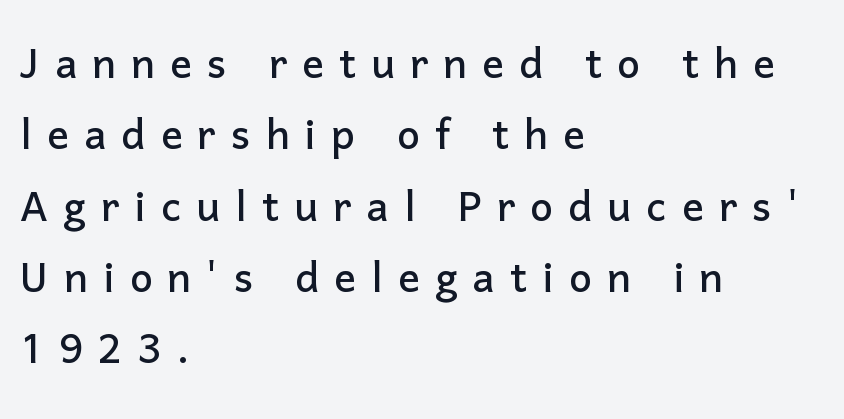
Display-style spreading of the glyphs; the letterfit is very open. Style check: upright. Typographically, this falls in the sans-serif category. The rendering uses natural spacing where letterforms have individual widths. The designer left line spacing at the default. Clear beneath every line of the passage.
